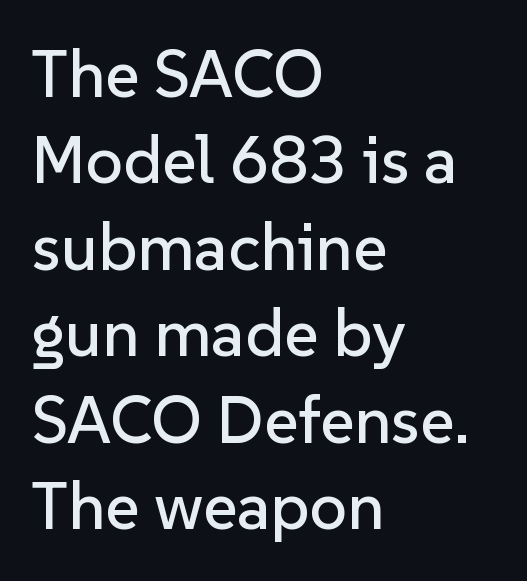
Think of a printed novel: that variable character pitch is what you see here. Short note: letters normally spaced. The paragraph has a hard left edge and a soft right edge. The passage shown is not underscored anywhere. Observe the absence of serifs on each vertical stroke in this sample. Notice how descenders clear the ascenders below comfortably — that's standard leading.
